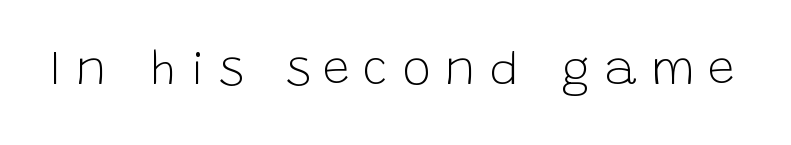
{"serif": "no", "italic": "no", "bold": "no", "weight": "light", "width": "normal", "stroke_contrast": "low", "x_height": "large", "monospaced": "no", "underline": "no", "letter_spacing": "wide", "letter_spacing_em": 0.29, "glyph_px": 48}
